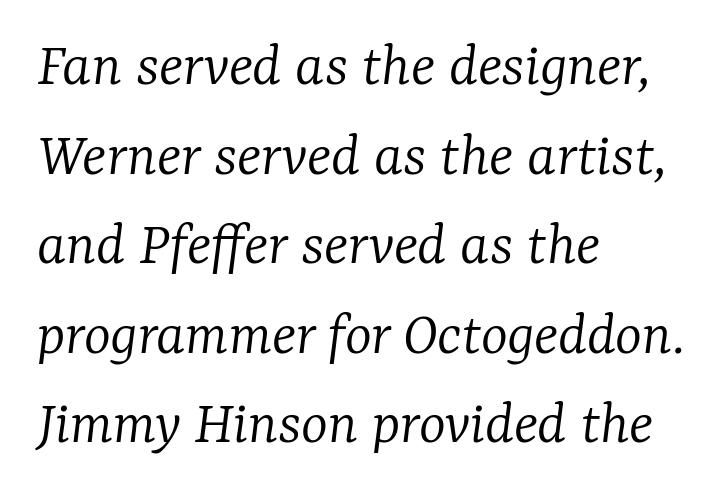
Layout note: lines flush left. Style check: oblique. Beneath every word, the page is bare. These lines are composed in type with serifs. Vertical stems look standard width or narrower in stroke.
